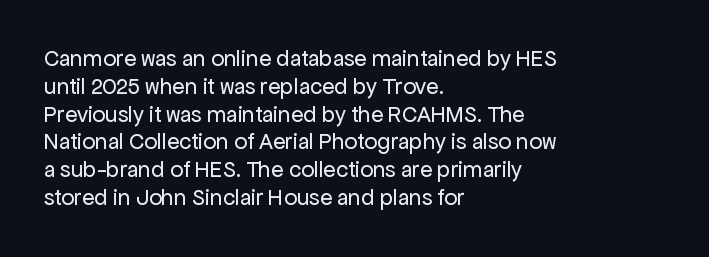
Q: Is the text bold? A: No.
Q: Is the text italic (slanted)? A: No, it is upright.
Q: Is the text underlined? A: No.
Q: How is the paragraph aligned? A: Left-aligned.
Q: Is the spacing between letters normal or unusually wide? A: Normal.
